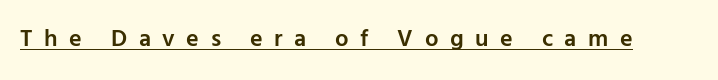
{"italic": "no", "bold": "semi", "underline": "yes", "letter_spacing": "wide", "letter_spacing_em": 0.48, "glyph_px": 24}
